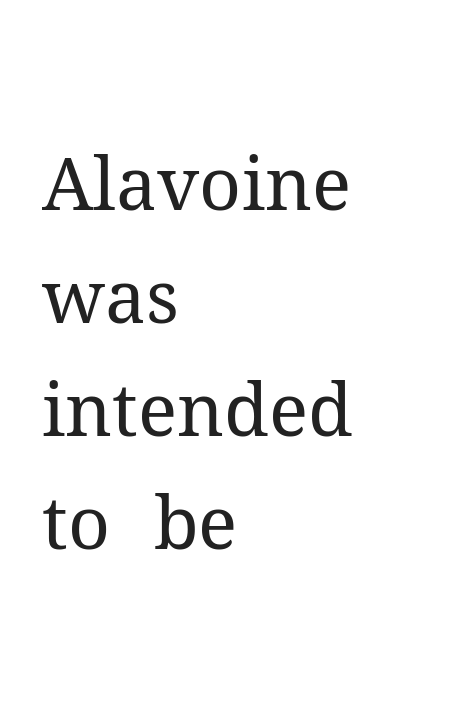
This is roman type, the default non-slanted kind. No letter is thick-stroked: the sample isn't bold. Check where the strokes stop: tiny serifs finish them off. The lines in this sample share a left origin and differ only in where they stop. Horizontal bands of white between lines are of average thickness.
